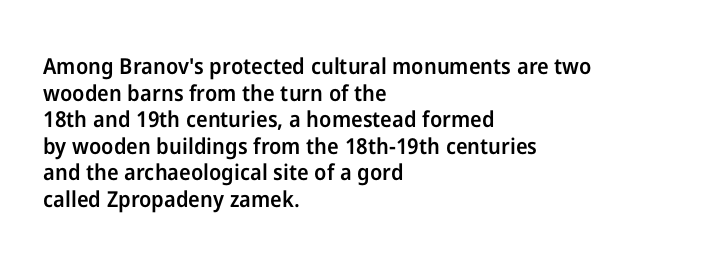
No word sits above an underline. The setting favours the left margin, as ordinary paragraphs usually do. This is the in-between weight designers call semibold or demi. This is the regular roman posture of the typeface. Observe the ordinary spacing: letters are neighbours, not strangers.
